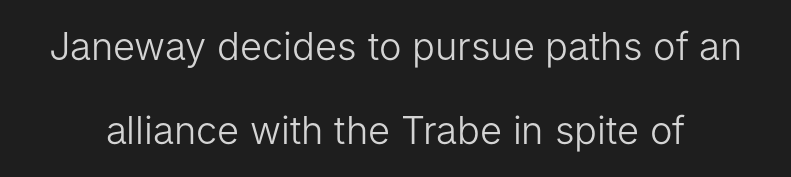
The image shows 38 px light sans-serif type, upright; set loose line spacing (2.21x), normal letter spacing, not underlined; low stroke contrast and a medium x-height.
